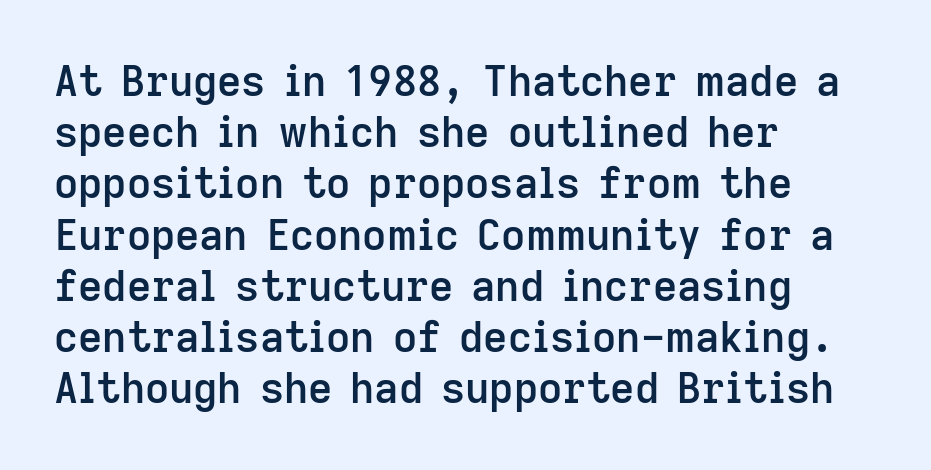
{"serif": "no", "italic": "no", "bold": "semi", "weight": "semibold", "width": "normal", "stroke_contrast": "low", "x_height": "medium", "monospaced": "no", "underline": "no", "align": "left", "line_spacing_ratio": 1.22, "letter_spacing": "normal", "letter_spacing_em": 0.0, "glyph_px": 42}
